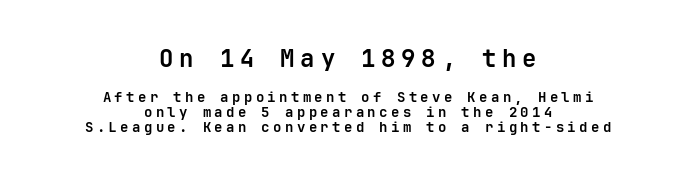
{"italic": "no", "bold": "yes", "underline": "no", "align": "center", "line_spacing": "tight", "line_spacing_ratio": 1.07, "letter_spacing": "wide", "letter_spacing_em": 0.24, "larger_block": "first", "size_ratio": 1.71, "glyph_px": 24}
